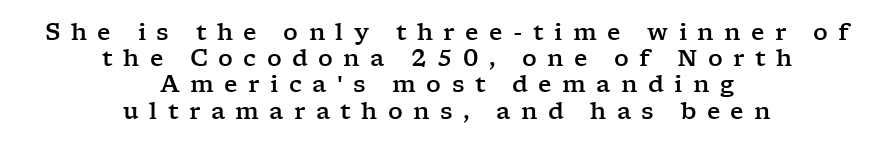
{"italic": "no", "underline": "no", "align": "center", "line_spacing": "tight", "line_spacing_ratio": 1.14, "letter_spacing": "wide", "letter_spacing_em": 0.45, "glyph_px": 23}
